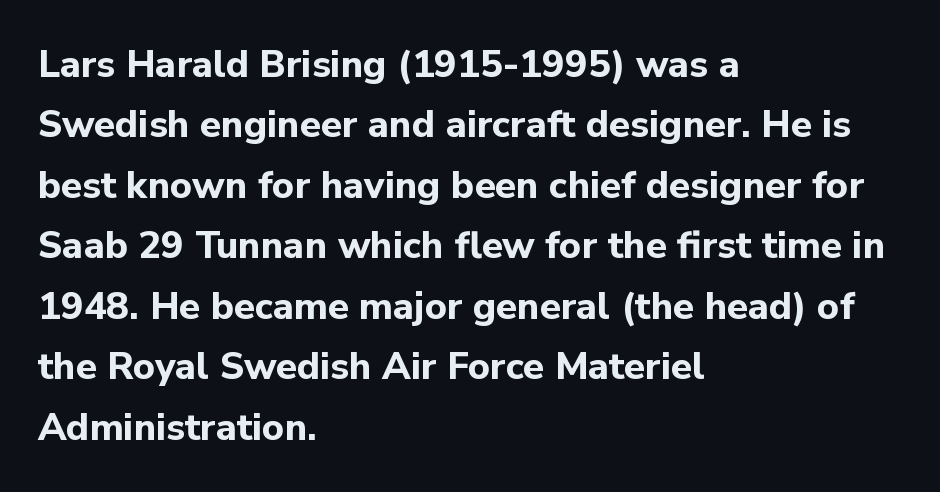
Q: Is the text bold? A: Yes.
Q: Is the text italic (slanted)? A: No, it is upright.
Q: Is the typeface a serif or a sans-serif typeface? A: Sans-serif.
Q: Is the text underlined? A: No.
Q: How is the paragraph aligned? A: Left-aligned.
Q: Is the spacing between letters normal or unusually wide? A: Normal.
Q: Is the spacing between lines tight, normal or loose? A: Normal.
Q: Width (condensed, normal, or wide)? A: Normal.
Q: Stroke contrast? A: Low.
Q: x-height? A: Medium.
Q: Monospaced? A: No.
